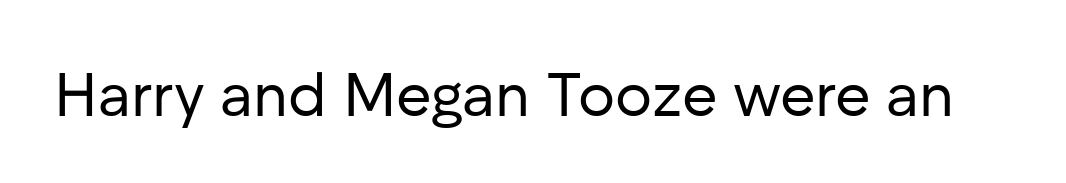
{"serif": "no", "italic": "no", "bold": "no", "weight": "regular", "width": "normal", "stroke_contrast": "low", "x_height": "medium", "monospaced": "no", "underline": "no", "letter_spacing": "normal", "letter_spacing_em": 0.0, "glyph_px": 61}
